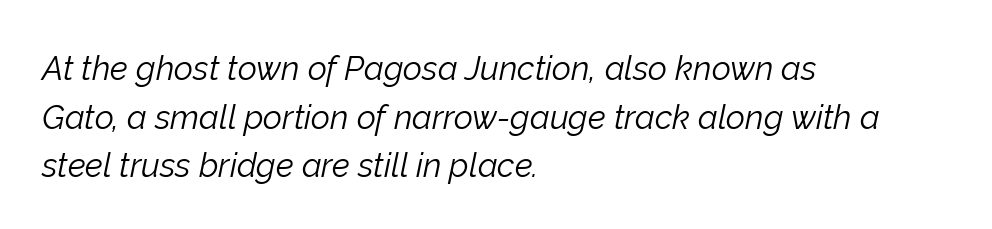
A typesetter would call this leading conventional body-copy spacing. These lines are rendered in a variable-pitch font. Weight: not bold — regular or lighter. Quick note: underline off. These lines stack with their left ends in a neat column.
